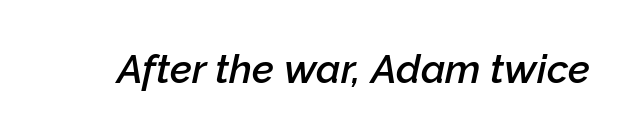
The image shows 40 px semibold type, italic (leaning right); set normal letter spacing, not underlined; low stroke contrast and a medium x-height.
